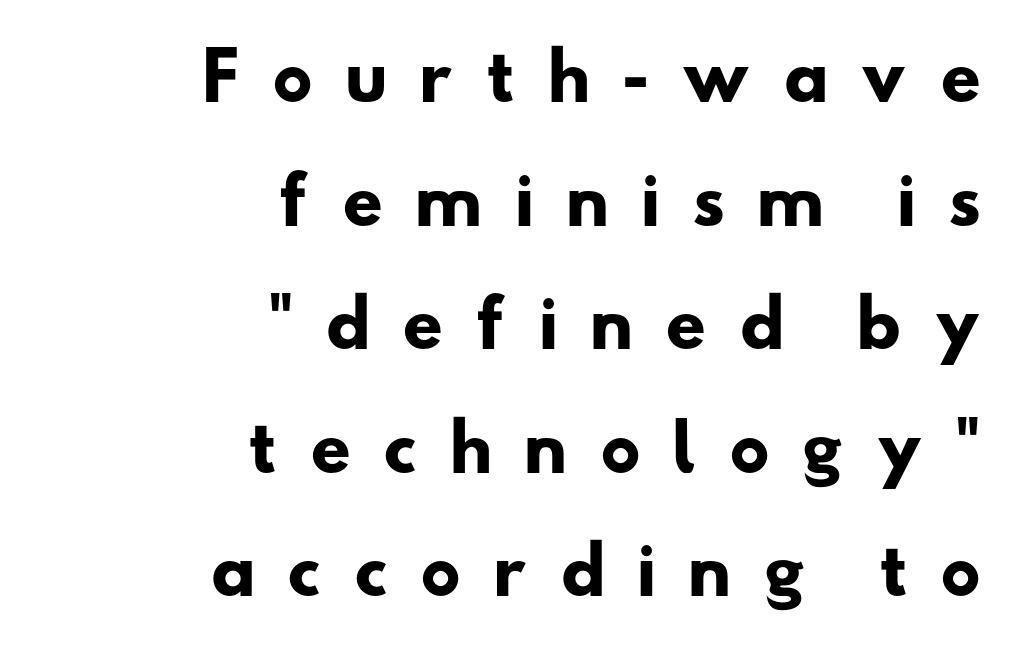
The passage shown stacks its lines with a broad gap. Here the glyphs are tracked loosely, breaking word shapes into spaced letters. These lines stack with their right ends in a neat column. Clear beneath every line of the passage.
